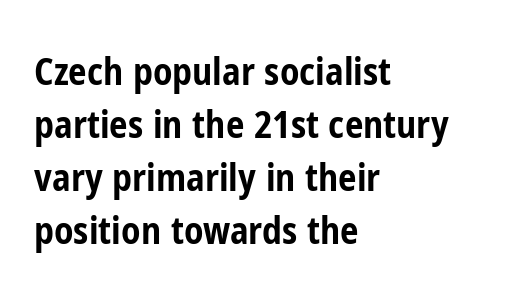
Q: Is the text bold? A: Yes.
Q: Is the text italic (slanted)? A: No, it is upright.
Q: Is the typeface a serif or a sans-serif typeface? A: Sans-serif.
Q: Is the text underlined? A: No.
Q: How is the paragraph aligned? A: Left-aligned.
Q: Is the spacing between letters normal or unusually wide? A: Normal.
Q: Is the spacing between lines tight, normal or loose? A: Normal.
Q: Width (condensed, normal, or wide)? A: Condensed.
Q: Stroke contrast? A: Low.
Q: x-height? A: Medium.
Q: Monospaced? A: No.
